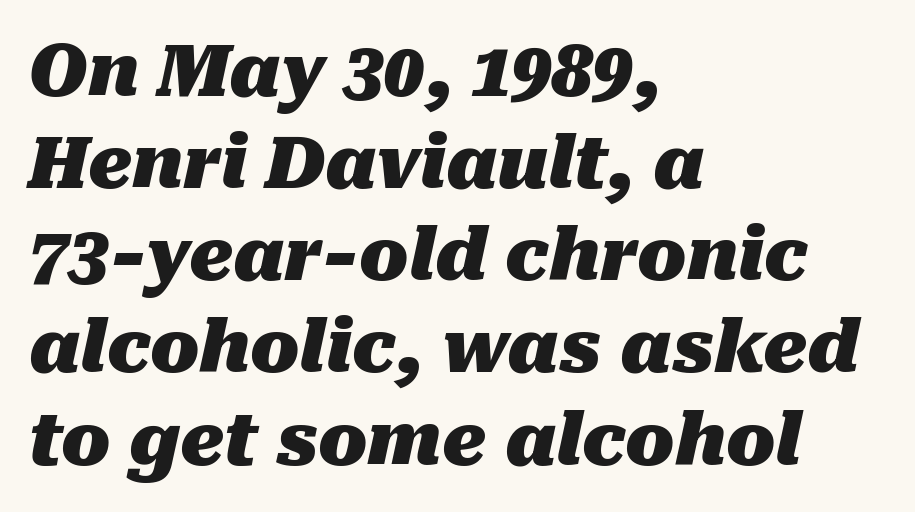
Q: Is the text bold? A: Yes.
Q: Is the text italic (slanted)? A: Yes, it leans right by about 10 degrees.
Q: Is the text underlined? A: No.
Q: How is the paragraph aligned? A: Left-aligned.
Q: Is the spacing between letters normal or unusually wide? A: Normal.
Q: Is the spacing between lines tight, normal or loose? A: Normal.
Q: Width (condensed, normal, or wide)? A: Normal.
Q: Stroke contrast? A: Medium.
Q: x-height? A: Medium.
Q: Monospaced? A: No.
